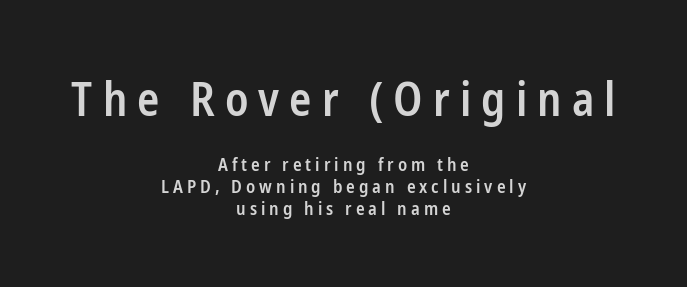
{"serif": "no", "italic": "no", "bold": "semi", "weight": "semibold", "width": "condensed", "stroke_contrast": "low", "x_height": "medium", "monospaced": "no", "underline": "no", "align": "center", "line_spacing_ratio": 1.21, "letter_spacing": "wide", "letter_spacing_em": 0.22, "larger_block": "first", "size_ratio": 2.56, "glyph_px": 46}
